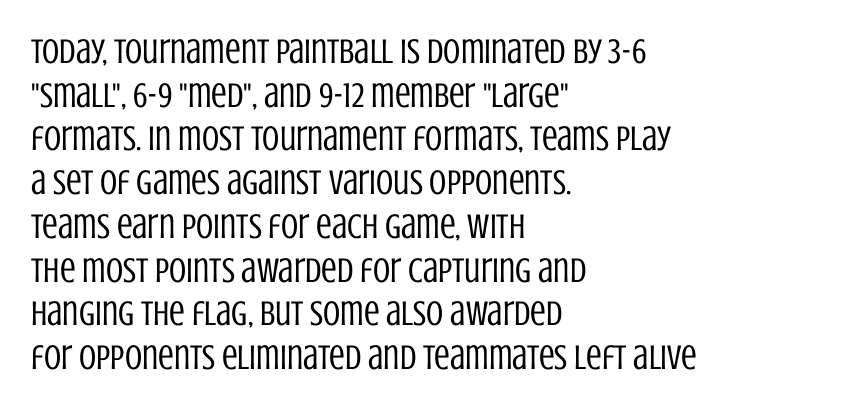
{"serif": "no", "italic": "no", "bold": "no", "weight": "regular", "width": "condensed", "stroke_contrast": "low", "x_height": "large", "monospaced": "no", "underline": "no", "align": "left", "line_spacing": "normal", "line_spacing_ratio": 1.25, "letter_spacing": "normal", "letter_spacing_em": 0.0, "glyph_px": 35}
